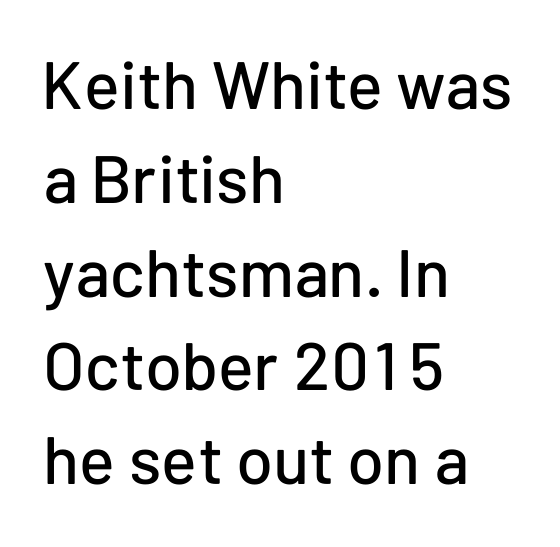
{"serif": "no", "italic": "no", "width": "normal", "stroke_contrast": "low", "x_height": "medium", "monospaced": "no", "underline": "no", "align": "left", "line_spacing": "normal", "line_spacing_ratio": 1.4, "letter_spacing": "normal", "letter_spacing_em": 0.0, "glyph_px": 67}
